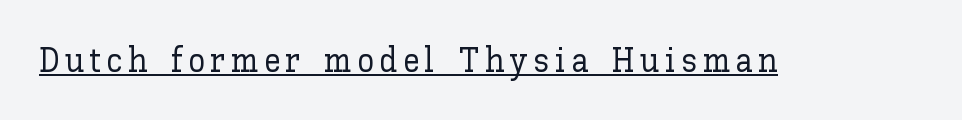
The letters advance in unequal steps, a hallmark of proportional type. This sample carries an underscore along the baseline area. When letters stand straight like this, we call the style roman or upright.
